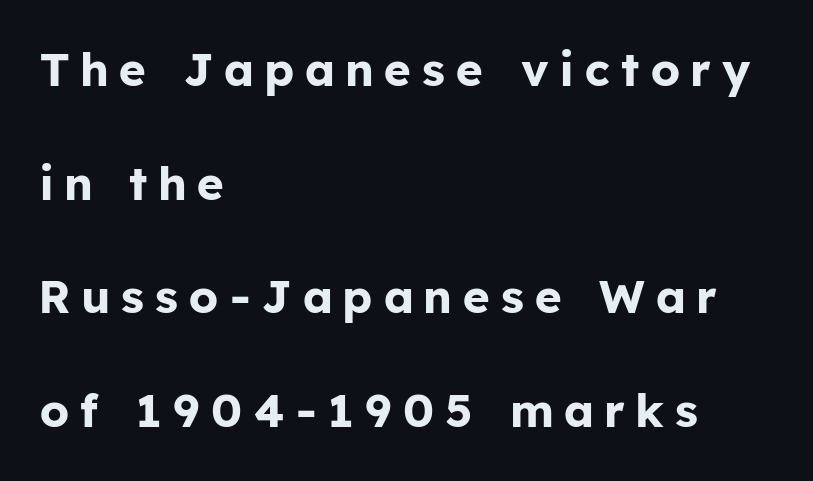
{"serif": "no", "italic": "no", "bold": "yes", "weight": "bold", "width": "normal", "stroke_contrast": "low", "x_height": "medium", "monospaced": "no", "underline": "no", "align": "left", "line_spacing": "loose", "line_spacing_ratio": 2.47, "letter_spacing": "wide", "letter_spacing_em": 0.25, "glyph_px": 46}
